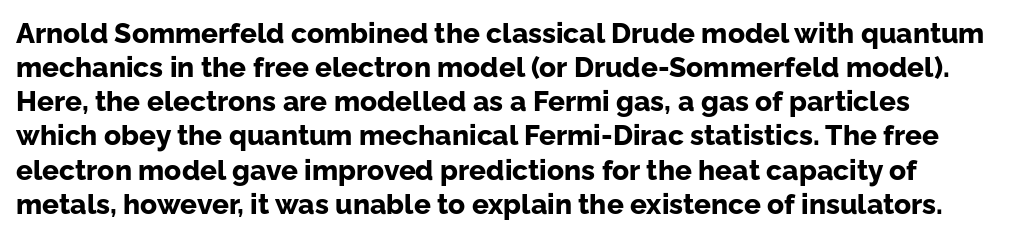
{"serif": "no", "italic": "no", "bold": "yes", "weight": "bold", "width": "normal", "stroke_contrast": "low", "x_height": "medium", "monospaced": "no", "underline": "no", "align": "left", "line_spacing_ratio": 1.22, "letter_spacing": "normal", "letter_spacing_em": 0.0, "glyph_px": 28}
